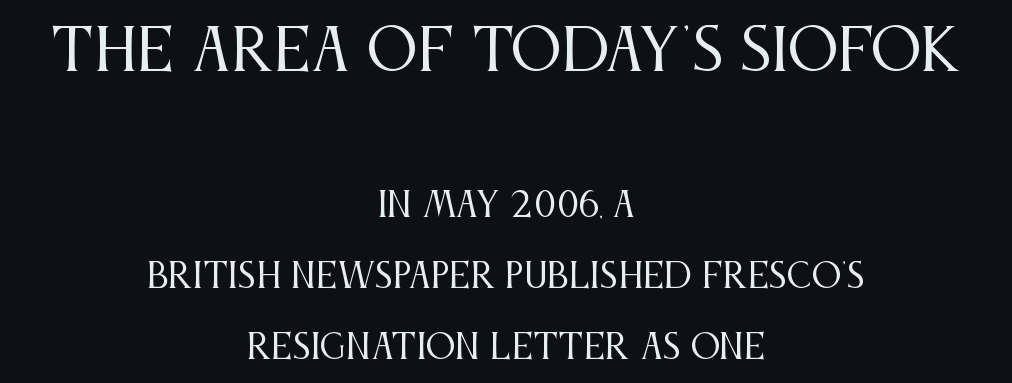
The image shows 57 px regular-weight, condensed serif type, upright; set centered, loose line spacing (2.16x), normal letter spacing, not underlined; the first (top) block is 1.73x larger; medium stroke contrast and a large x-height.
